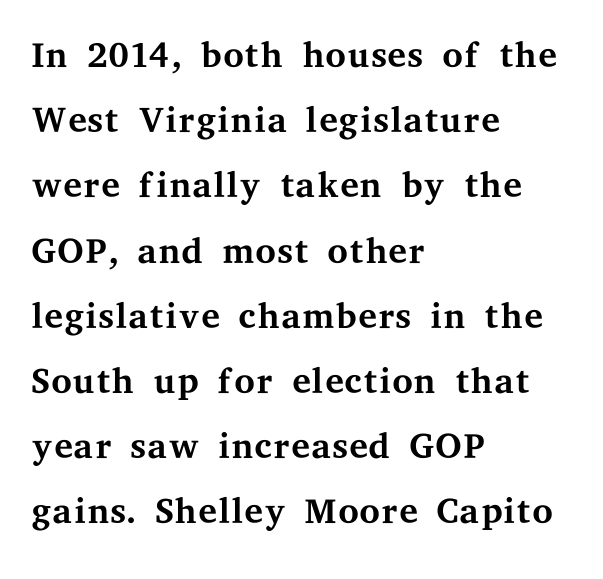
{"serif": "yes", "italic": "no", "bold": "no", "weight": "regular", "width": "wide", "stroke_contrast": "medium", "x_height": "medium", "monospaced": "no", "underline": "no", "align": "left", "line_spacing_ratio": 1.23, "letter_spacing": "normal", "letter_spacing_em": 0.0, "glyph_px": 53}
